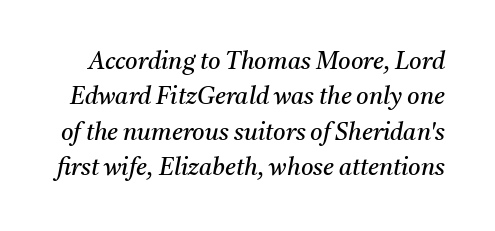
Nobody touched the tracking dial on this one. Horizontal bands of white between lines are of average thickness. Type without underlining. Is this a heavy cut? Hardly; it is regular or lighter.
